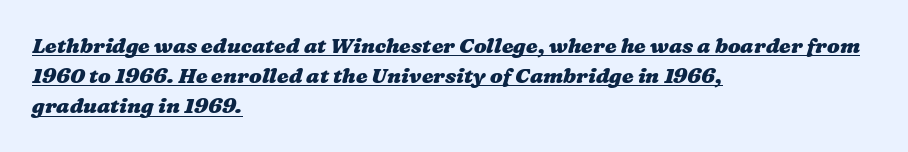
The image shows 21 px bold type; set left-aligned, normal line spacing (1.44x), normal letter spacing, underlined.
